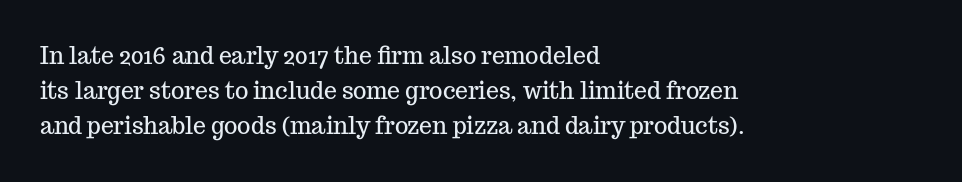
The image shows 23 px text type, upright; set left-aligned, normal line spacing (1.53x), normal letter spacing, not underlined.
